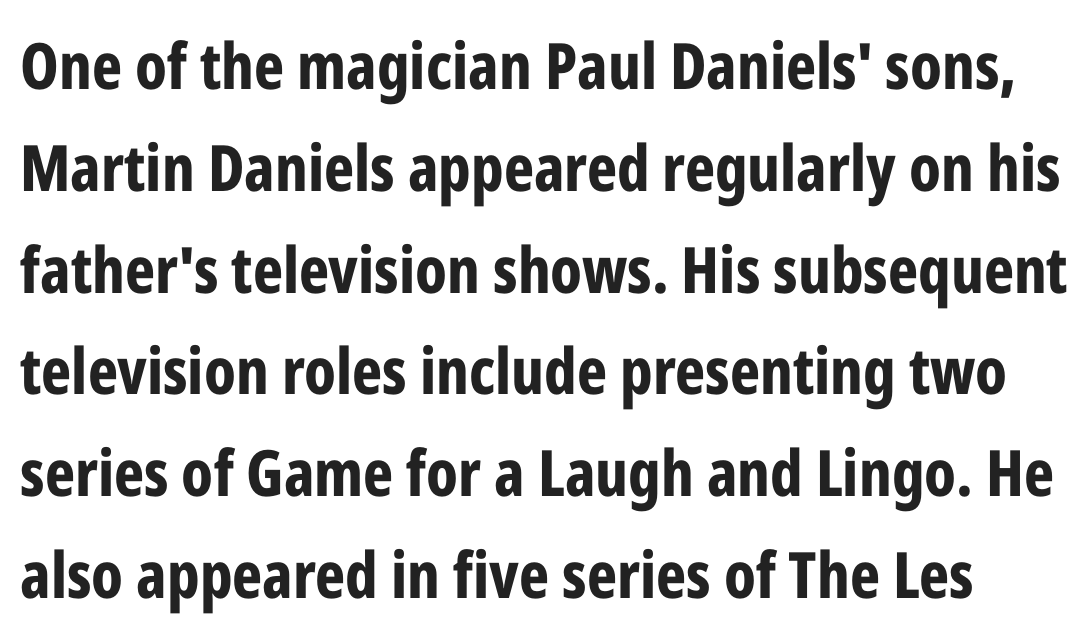
The image shows 64 px bold, condensed sans-serif type, upright; set normal line spacing (1.59x), normal letter spacing, not underlined; low stroke contrast and a medium x-height.
